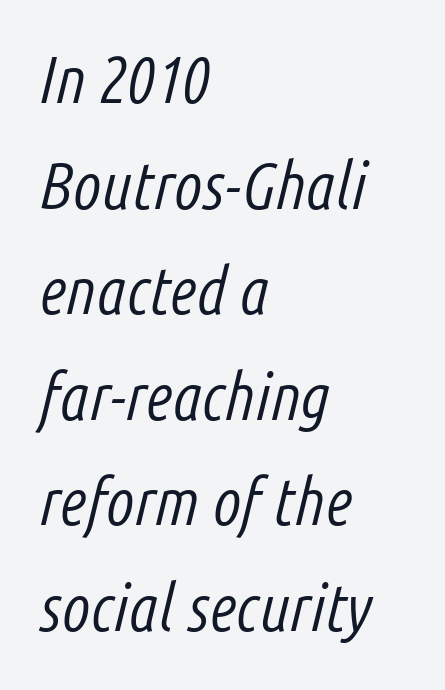
{"italic": "yes", "lean": "right", "slant_degrees": 14, "bold": "no", "weight": "light", "width": "condensed", "stroke_contrast": "low", "x_height": "medium", "monospaced": "no", "underline": "no", "align": "left", "line_spacing": "normal", "line_spacing_ratio": 1.6, "letter_spacing": "normal", "letter_spacing_em": 0.0, "glyph_px": 66}
